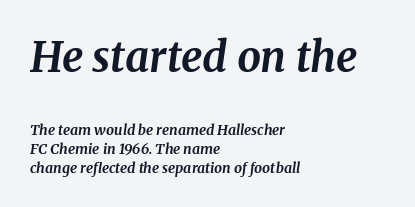
The image shows 42 px bold serif type, italic (leaning right); set left-aligned, normal line spacing (1.36x), normal letter spacing, not underlined; the first (top) block is 3.0x larger; medium stroke contrast and a medium x-height.
